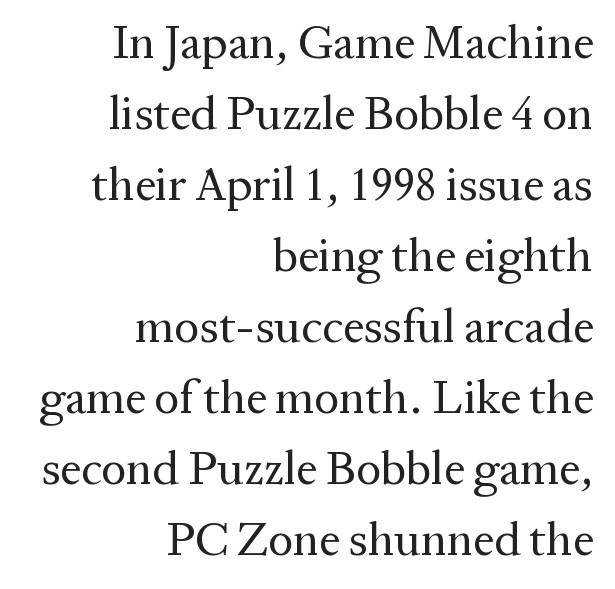
The image shows 47 px regular-weight serif type, upright; set right-aligned, normal line spacing (1.51x), normal letter spacing, not underlined; medium stroke contrast and a medium x-height.
